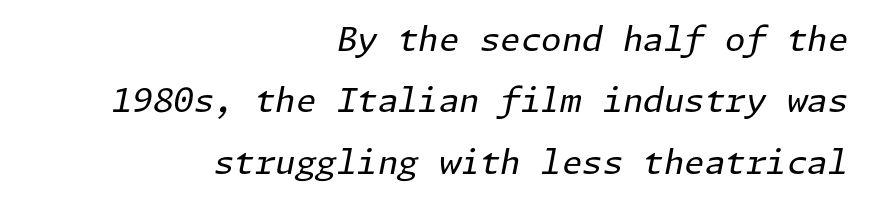
The image shows 33 px regular-weight type, italic (leaning right); set right-aligned, line spacing 1.86x, normal letter spacing, not underlined; low stroke contrast and a medium x-height.
